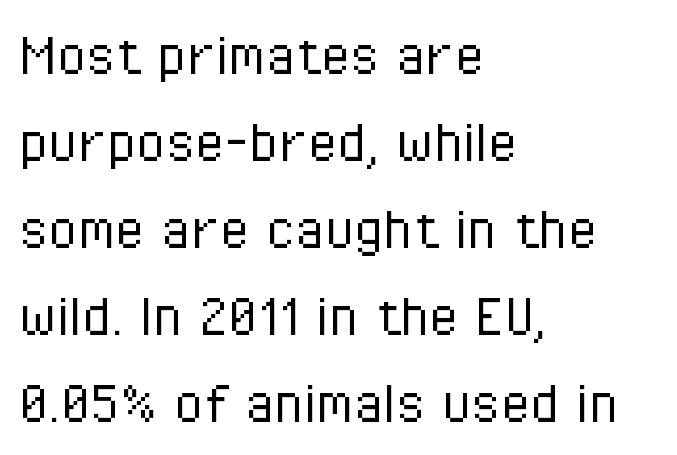
The image shows 67 px light, condensed sans-serif type, upright; set left-aligned, normal line spacing (1.3x), normal letter spacing, not underlined; low stroke contrast and a medium x-height.
